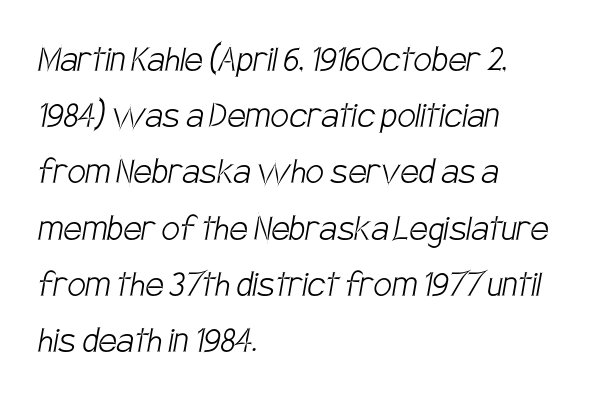
{"serif": "no", "bold": "no", "weight": "light", "width": "condensed", "stroke_contrast": "low", "x_height": "large", "monospaced": "no", "underline": "no", "align": "left", "line_spacing": "normal", "line_spacing_ratio": 1.37, "letter_spacing": "normal", "letter_spacing_em": 0.0, "glyph_px": 41}
